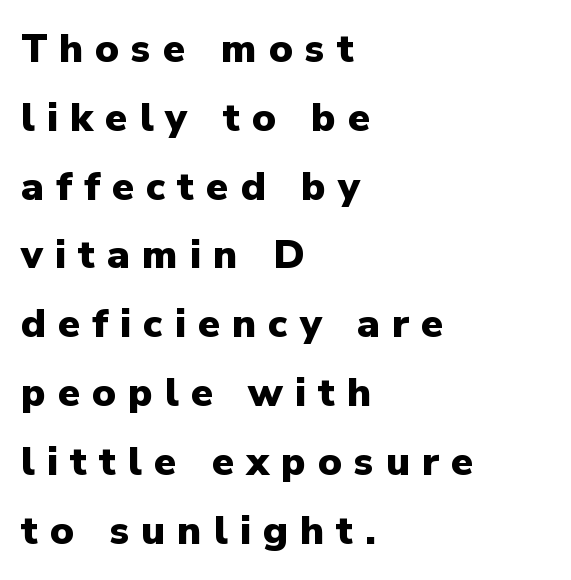
The image shows 40 px heavy sans-serif type, upright; set left-aligned, line spacing 1.72x, unusually wide letter spacing (+0.3 em), not underlined; low stroke contrast and a medium x-height.
